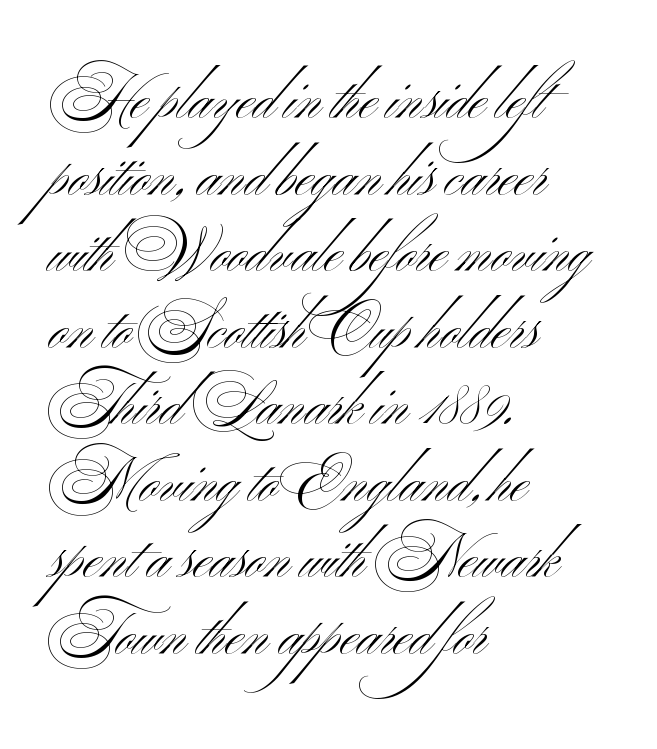
{"serif": "no", "bold": "no", "weight": "light", "width": "wide", "stroke_contrast": "medium", "x_height": "small", "monospaced": "no", "underline": "no", "align": "left", "line_spacing": "normal", "line_spacing_ratio": 1.32, "letter_spacing": "normal", "letter_spacing_em": 0.0, "glyph_px": 58}
